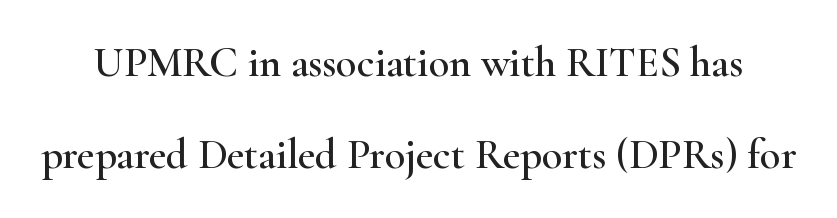
Q: Is the text italic (slanted)? A: No, it is upright.
Q: Is the typeface a serif or a sans-serif typeface? A: Serif.
Q: Is the text underlined? A: No.
Q: Is the spacing between letters normal or unusually wide? A: Normal.
Q: Is the spacing between lines tight, normal or loose? A: Loose.
Q: Width (condensed, normal, or wide)? A: Wide.
Q: Stroke contrast? A: High.
Q: x-height? A: Small.
Q: Monospaced? A: No.
